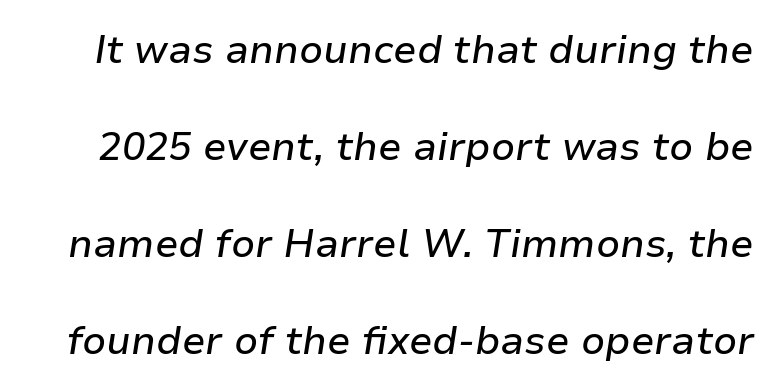
It's the slanting kind of type. Nobody touched the tracking dial on this one. Quick note: interline space is abundant. Note the varied advance widths — an 'i' is clearly narrower than an 'm'. The strip under each line holds only bare page.
